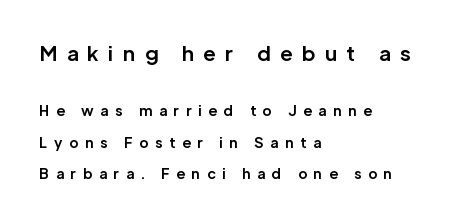
The image shows 20 px bold type, upright; set left-aligned, loose line spacing (2.28x), unusually wide letter spacing (+0.47 em), not underlined; the first (top) block is 1.43x larger.
